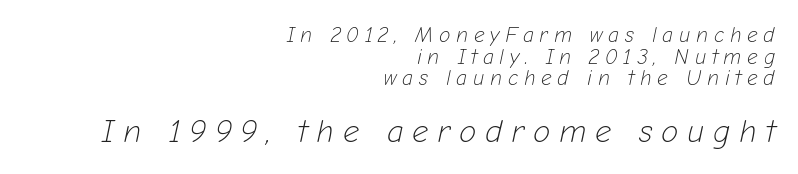
Q: Is the text bold? A: No.
Q: Is the text italic (slanted)? A: Yes, it leans right by about 12 degrees.
Q: Is the text underlined? A: No.
Q: How is the paragraph aligned? A: Right-aligned.
Q: Is the spacing between letters normal or unusually wide? A: Unusually wide.
Q: Is the spacing between lines tight, normal or loose? A: Tight.
Q: Which block of text is set in a larger size, the first (top) or the second (bottom)? A: The second (bottom) one.
Q: Width (condensed, normal, or wide)? A: Normal.
Q: Stroke contrast? A: Low.
Q: x-height? A: Medium.
Q: Monospaced? A: No.
